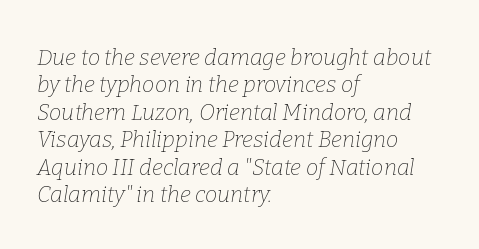
Q: Is the text bold? A: No.
Q: Is the text italic (slanted)? A: Yes, it leans right by about 9 degrees.
Q: Is the text underlined? A: No.
Q: How is the paragraph aligned? A: Left-aligned.
Q: Is the spacing between letters normal or unusually wide? A: Normal.
Q: Is the spacing between lines tight, normal or loose? A: Normal.
